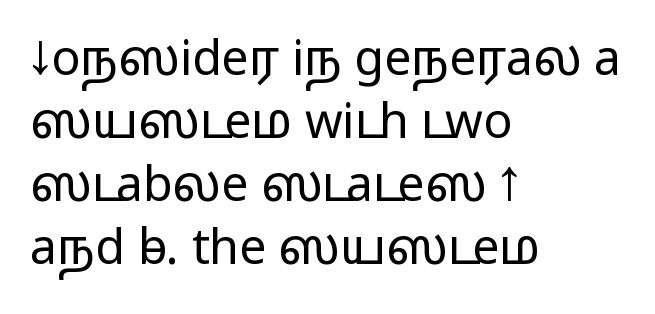
{"serif": "no", "italic": "no", "bold": "no", "weight": "regular", "width": "wide", "stroke_contrast": "low", "x_height": "medium", "monospaced": "no", "underline": "no", "align": "left", "line_spacing": "normal", "line_spacing_ratio": 1.31, "letter_spacing": "normal", "letter_spacing_em": 0.0, "glyph_px": 48}
